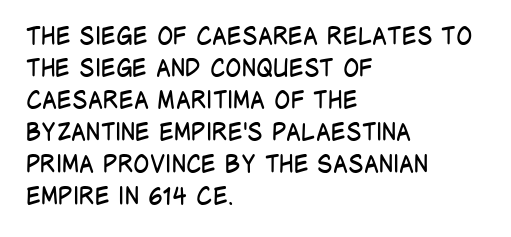
Q: Is the text bold? A: No.
Q: Is the text italic (slanted)? A: No, it is upright.
Q: Is the text underlined? A: No.
Q: How is the paragraph aligned? A: Left-aligned.
Q: Is the spacing between letters normal or unusually wide? A: Normal.
Q: Is the spacing between lines tight, normal or loose? A: Normal.
